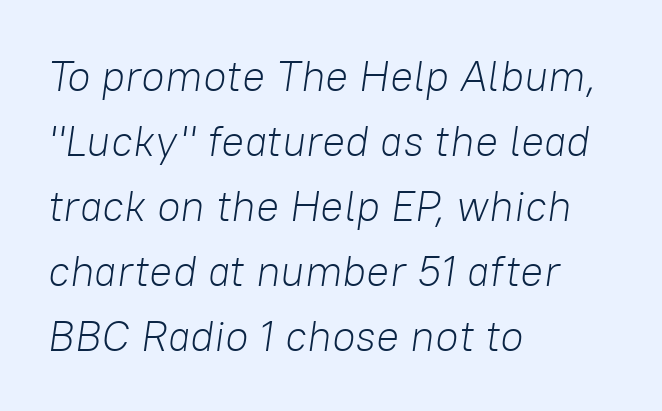
What stands out about the letter spacing? Nothing — it is the standard amount. The letters advance in unequal steps, a hallmark of proportional type. The foot of each line stays bare and open. The letters are slanted; this is an italic face.
